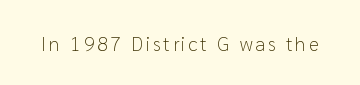
{"italic": "no", "bold": "no", "underline": "no", "glyph_px": 20}
